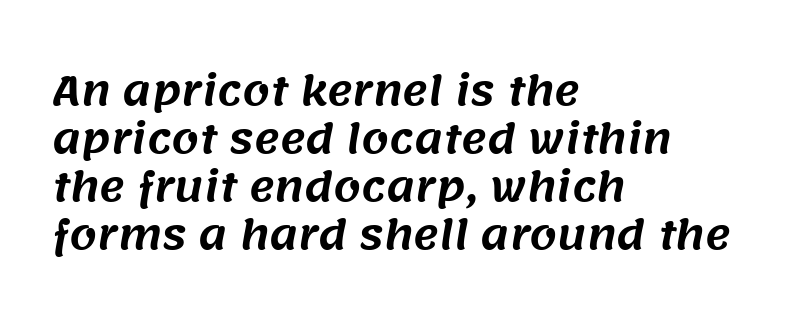
Q: Is the typeface a serif or a sans-serif typeface? A: Sans-serif.
Q: Is the text underlined? A: No.
Q: How is the paragraph aligned? A: Left-aligned.
Q: Is the spacing between letters normal or unusually wide? A: Normal.
Q: Width (condensed, normal, or wide)? A: Normal.
Q: Stroke contrast? A: Medium.
Q: x-height? A: Large.
Q: Monospaced? A: No.
